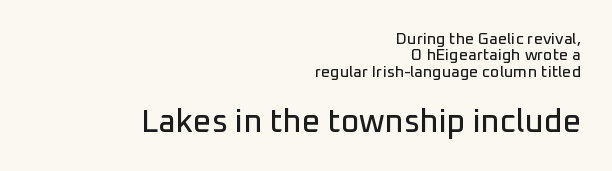
The image shows 32 px sans-serif type, upright; set right-aligned, tight line spacing (1.03x), normal letter spacing, not underlined; the second (bottom) block is 2.0x larger; low stroke contrast and a medium x-height.
